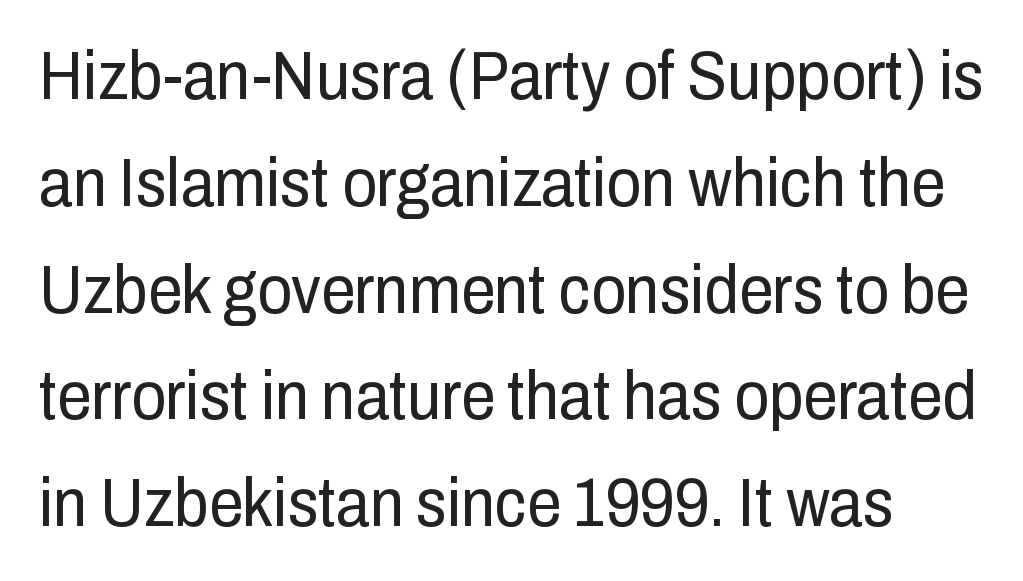
No extra ink here — the face is not bold. If you measured baseline to baseline, you'd find a middling distance. This sample has the flowing, uneven cadence of proportional lettering. This sample uses a sans-serif face. Italic? Not at all — the glyphs are vertical. Anything drawn beneath the words? Only blank space.
